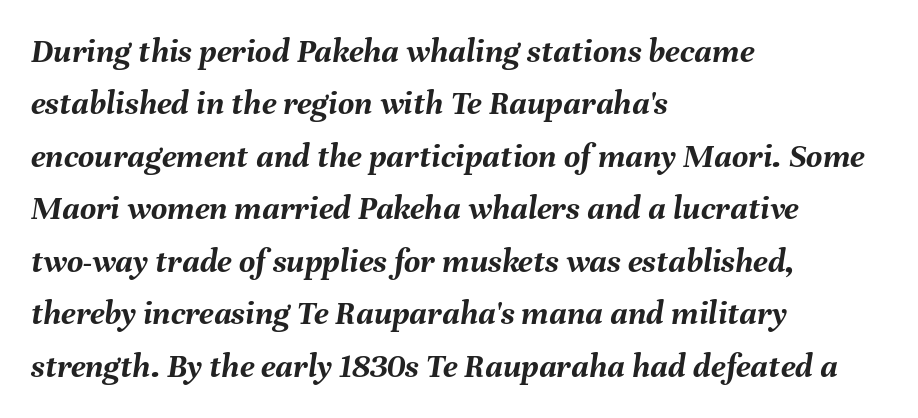
Typesetter's note: full bold, strokes at maximum text heaviness. Glance below the letters and you will spot only blank space. A classic flush-left, rag-right setting is used for this passage. There's an unmistakable incline to the writing here. Here the designer chose a conventional face with non-uniform glyph widths.
